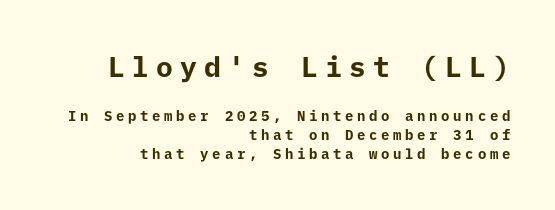
The image shows 28 px bold sans-serif type, upright; set right-aligned, normal line spacing (1.35x), unusually wide letter spacing (+0.26 em), not underlined; the first (top) block is 2.0x larger; low stroke contrast and a medium x-height.
